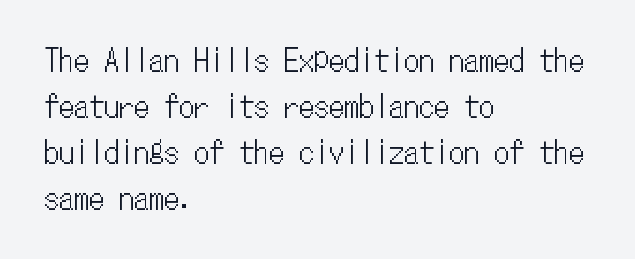
The image shows 30 px condensed type, upright, monospaced; set left-aligned, normal line spacing (1.53x), normal letter spacing, not underlined; low stroke contrast and a medium x-height.
